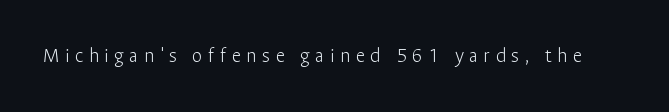
{"italic": "no", "bold": "no", "underline": "no", "letter_spacing": "wide", "letter_spacing_em": 0.26, "glyph_px": 21}
